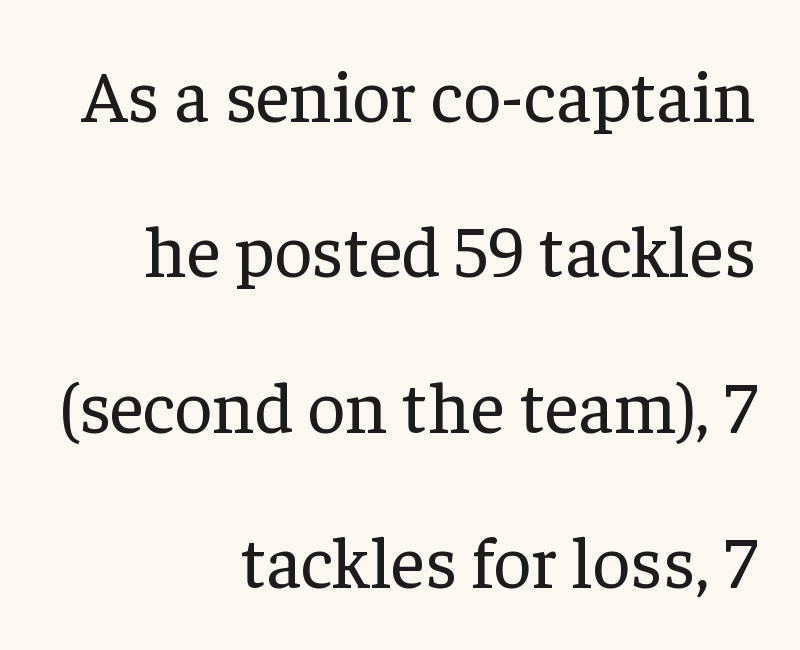
Old-style or modern, the face here clearly has serifs. The passage shown is typed in a proportional face where columns would drift. The passage shown stacks its lines with a broad gap. The axis of the letterforms is exactly vertical. The zone under the glyphs is completely vacant. Weight class: somewhere from thin through regular.
